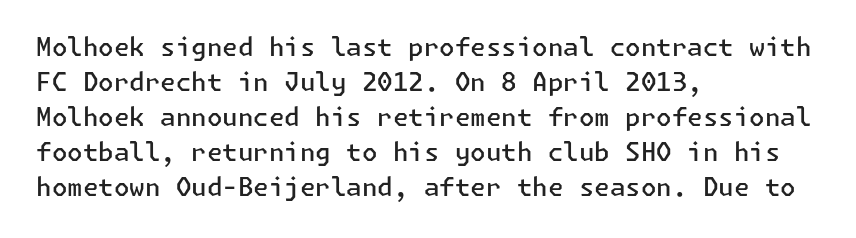
Q: Is the text bold? A: Semi-bold.
Q: Is the text italic (slanted)? A: No, it is upright.
Q: Is the text underlined? A: No.
Q: How is the paragraph aligned? A: Left-aligned.
Q: Is the spacing between letters normal or unusually wide? A: Normal.
Q: Is the spacing between lines tight, normal or loose? A: Normal.
